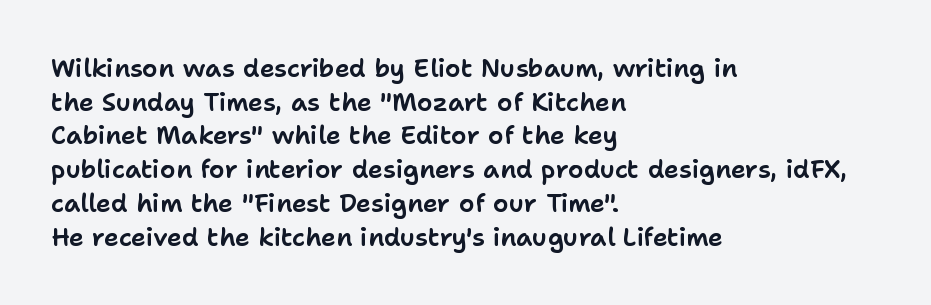
Caption: multi-line text, flush left, ragged right. The font's upright variant was chosen for this text. What stands out about the letter spacing? Nothing — it is the standard amount. Has an underline been added? It has not. This block has exactly the height ordinary leading produces.
